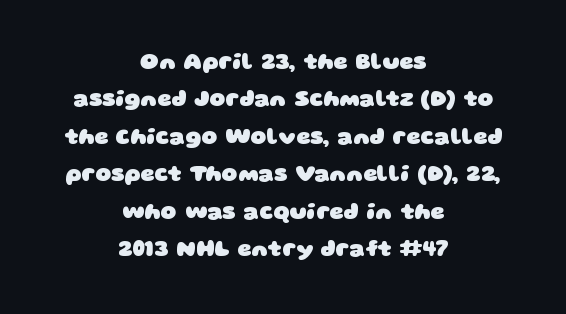
The image shows 22 px bold type; set centered, normal line spacing (1.7x), normal letter spacing, not underlined.
